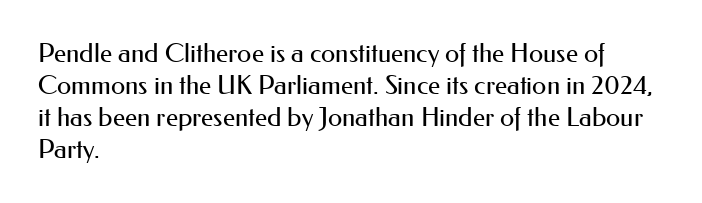
Q: Is the text bold? A: No.
Q: Is the text italic (slanted)? A: No, it is upright.
Q: Is the text underlined? A: No.
Q: How is the paragraph aligned? A: Left-aligned.
Q: Is the spacing between letters normal or unusually wide? A: Normal.
